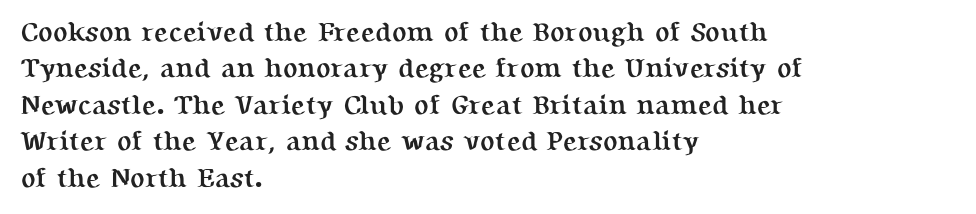
Q: Is the text bold? A: Yes.
Q: Is the text italic (slanted)? A: No, it is upright.
Q: Is the text underlined? A: No.
Q: How is the paragraph aligned? A: Left-aligned.
Q: Is the spacing between letters normal or unusually wide? A: Normal.
Q: Is the spacing between lines tight, normal or loose? A: Normal.
